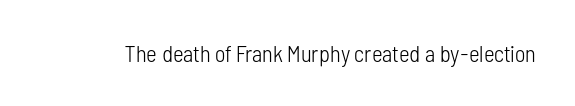
The type is set solid horizontally, with unmodified tracking. Words float on clear page, feet unadorned. A quiet, ordinary-to-light weight characterises the typeface. The type sits square on the baseline with zero lean.
